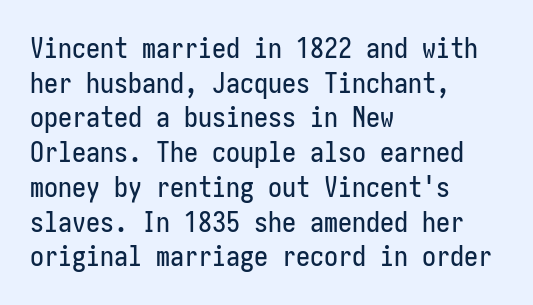
Q: Is the text italic (slanted)? A: No, it is upright.
Q: Is the typeface a serif or a sans-serif typeface? A: Sans-serif.
Q: Is the text underlined? A: No.
Q: How is the paragraph aligned? A: Left-aligned.
Q: Is the spacing between letters normal or unusually wide? A: Normal.
Q: Width (condensed, normal, or wide)? A: Condensed.
Q: Stroke contrast? A: Low.
Q: x-height? A: Medium.
